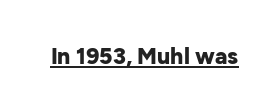
The image shows 23 px bold type, upright; set normal letter spacing, underlined.
